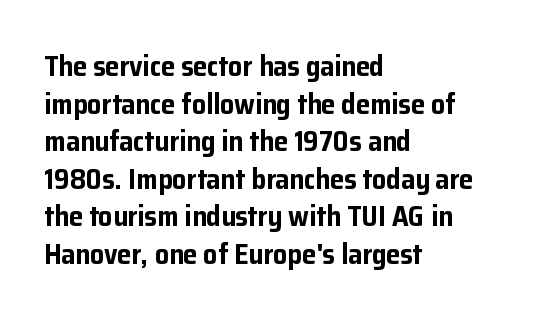
{"serif": "no", "italic": "no", "bold": "yes", "weight": "bold", "width": "normal", "stroke_contrast": "low", "x_height": "medium", "monospaced": "no", "underline": "no", "align": "left", "line_spacing": "normal", "line_spacing_ratio": 1.34, "letter_spacing": "normal", "letter_spacing_em": 0.0, "glyph_px": 28}
